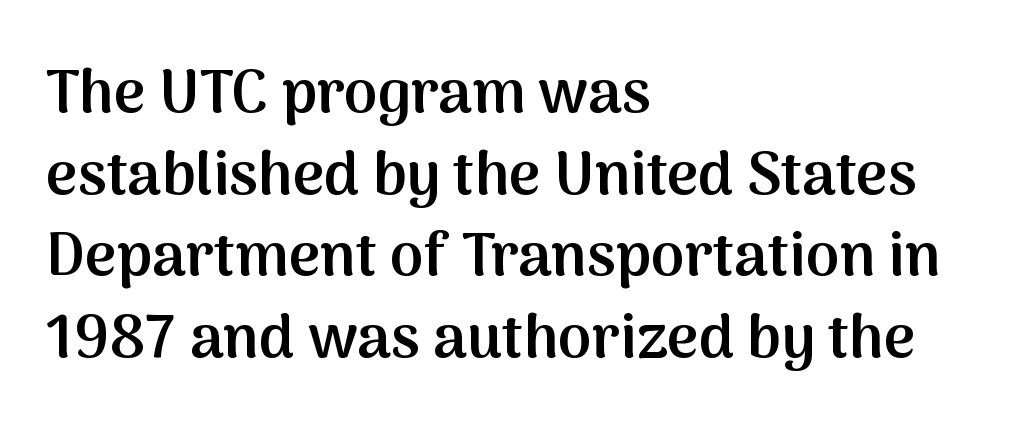
Q: Is the text bold? A: Semi-bold.
Q: Is the text italic (slanted)? A: No, it is upright.
Q: Is the typeface a serif or a sans-serif typeface? A: Sans-serif.
Q: Is the text underlined? A: No.
Q: How is the paragraph aligned? A: Left-aligned.
Q: Is the spacing between letters normal or unusually wide? A: Normal.
Q: Is the spacing between lines tight, normal or loose? A: Normal.
Q: Width (condensed, normal, or wide)? A: Normal.
Q: Stroke contrast? A: Medium.
Q: x-height? A: Medium.
Q: Monospaced? A: No.
